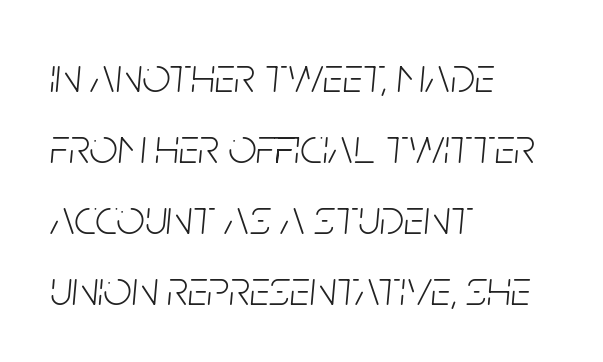
Q: Is the text bold? A: No.
Q: Is the text italic (slanted)? A: Yes, it leans right by about 5 degrees.
Q: Is the text underlined? A: No.
Q: How is the paragraph aligned? A: Left-aligned.
Q: Is the spacing between letters normal or unusually wide? A: Normal.
Q: Is the spacing between lines tight, normal or loose? A: Normal.
Q: Width (condensed, normal, or wide)? A: Condensed.
Q: Stroke contrast? A: Low.
Q: x-height? A: Large.
Q: Monospaced? A: No.
